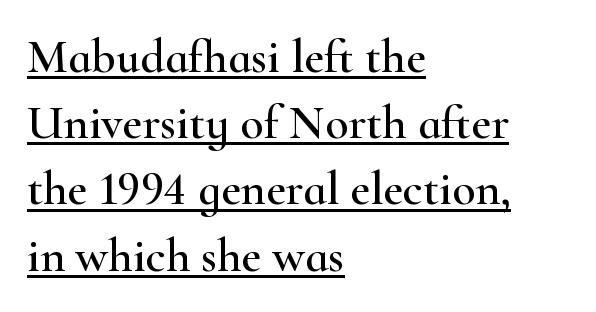
Q: Is the text italic (slanted)? A: No, it is upright.
Q: Is the typeface a serif or a sans-serif typeface? A: Serif.
Q: Is the text underlined? A: Yes.
Q: How is the paragraph aligned? A: Left-aligned.
Q: Is the spacing between letters normal or unusually wide? A: Normal.
Q: Is the spacing between lines tight, normal or loose? A: Normal.
Q: Width (condensed, normal, or wide)? A: Wide.
Q: Stroke contrast? A: High.
Q: x-height? A: Small.
Q: Monospaced? A: No.
